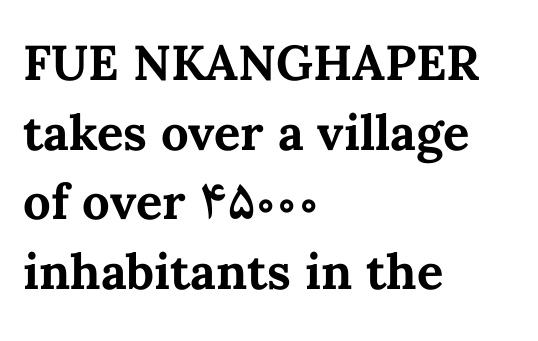
The image shows 49 px bold type, upright; set left-aligned, normal line spacing (1.42x), normal letter spacing, not underlined; medium stroke contrast and a medium x-height.
